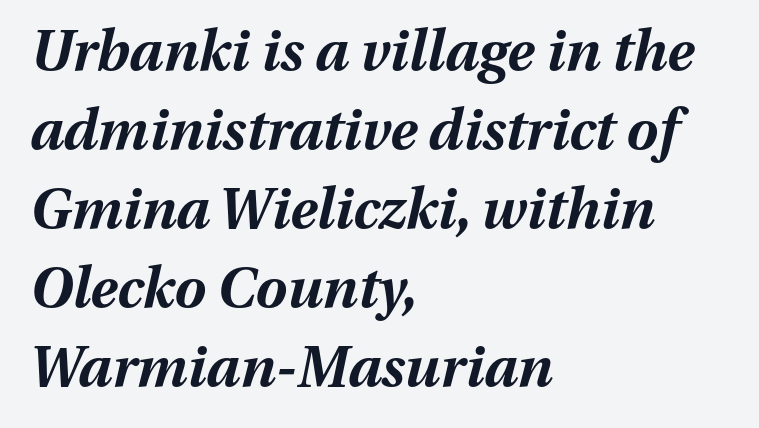
Q: Is the text bold? A: Yes.
Q: Is the text italic (slanted)? A: Yes, it leans right by about 13 degrees.
Q: Is the text underlined? A: No.
Q: How is the paragraph aligned? A: Left-aligned.
Q: Is the spacing between letters normal or unusually wide? A: Normal.
Q: Is the spacing between lines tight, normal or loose? A: Normal.
Q: Width (condensed, normal, or wide)? A: Normal.
Q: Stroke contrast? A: Medium.
Q: x-height? A: Medium.
Q: Monospaced? A: No.
